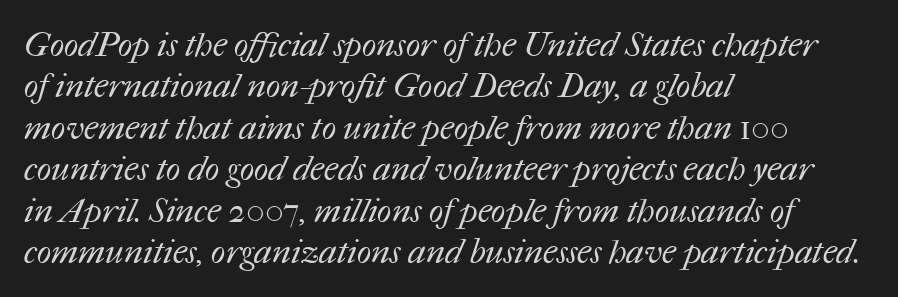
{"bold": "no", "weight": "regular", "width": "normal", "stroke_contrast": "medium", "x_height": "medium", "monospaced": "no", "underline": "no", "align": "left", "line_spacing_ratio": 1.22, "letter_spacing": "normal", "letter_spacing_em": 0.0, "glyph_px": 34}
